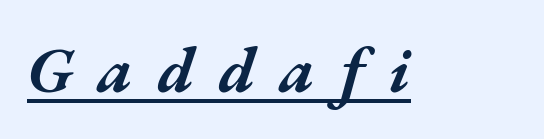
The image shows 64 px bold, wide type, italic (leaning right); set unusually wide letter spacing (+0.39 em), underlined; medium stroke contrast and a medium x-height.
